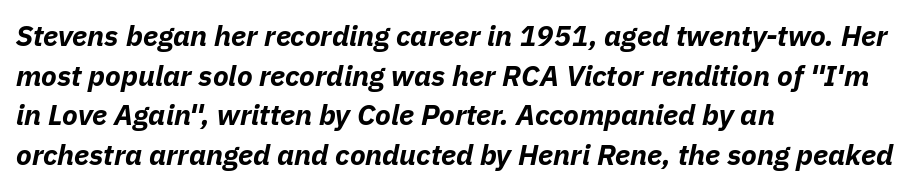
{"italic": "yes", "lean": "right", "slant_degrees": 11, "bold": "yes", "weight": "bold", "width": "normal", "stroke_contrast": "low", "x_height": "medium", "monospaced": "no", "underline": "no", "align": "left", "line_spacing": "normal", "line_spacing_ratio": 1.37, "letter_spacing": "normal", "letter_spacing_em": 0.0, "glyph_px": 29}
